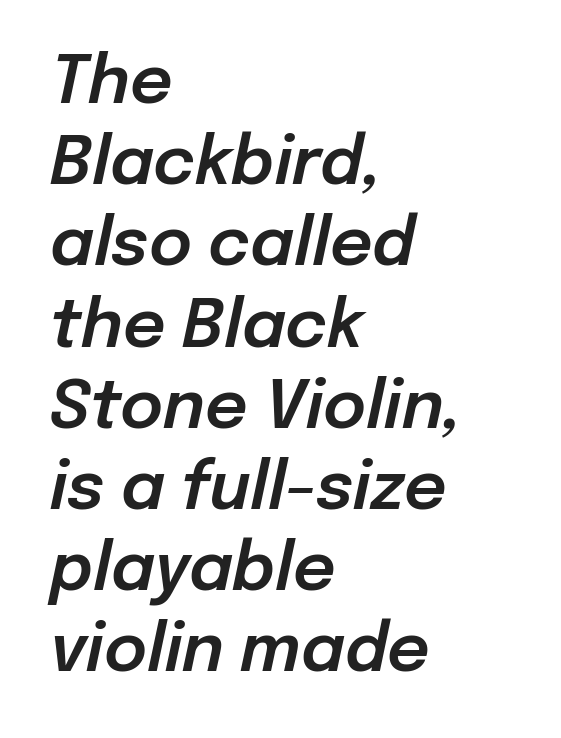
The image shows 66 px text type, italic (leaning right); set left-aligned, line spacing 1.23x, normal letter spacing, not underlined; low stroke contrast and a medium x-height.
